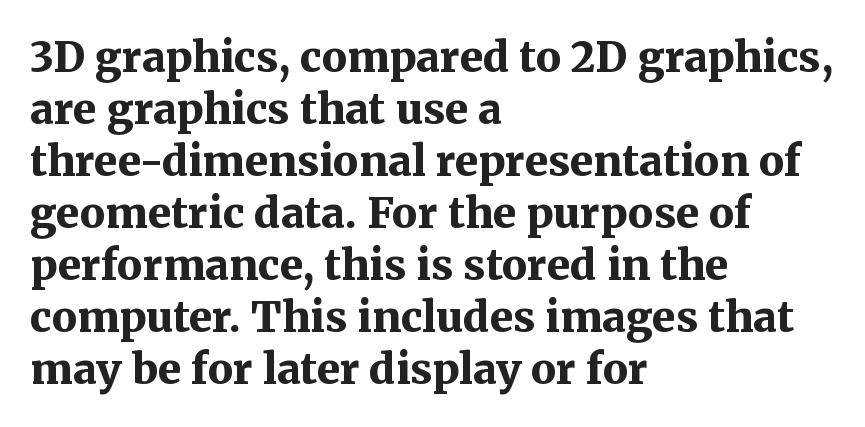
The image shows 42 px bold serif type, upright; set left-aligned, line spacing 1.24x, normal letter spacing, not underlined; medium stroke contrast and a medium x-height.
